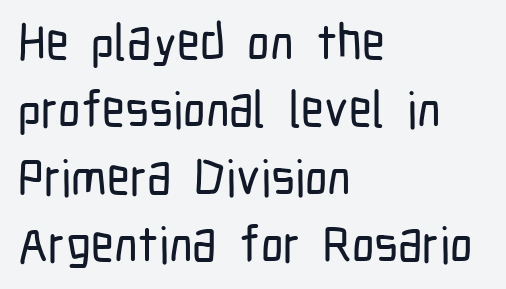
{"serif": "no", "italic": "no", "width": "condensed", "stroke_contrast": "low", "x_height": "medium", "monospaced": "no", "underline": "no", "align": "left", "line_spacing": "normal", "line_spacing_ratio": 1.35, "letter_spacing": "normal", "letter_spacing_em": 0.0, "glyph_px": 50}
